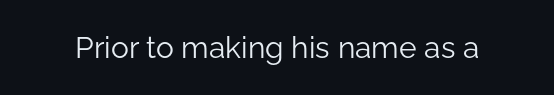
{"serif": "no", "italic": "no", "bold": "no", "weight": "light", "width": "normal", "stroke_contrast": "low", "x_height": "medium", "monospaced": "no", "underline": "no", "letter_spacing": "normal", "letter_spacing_em": 0.0, "glyph_px": 30}
